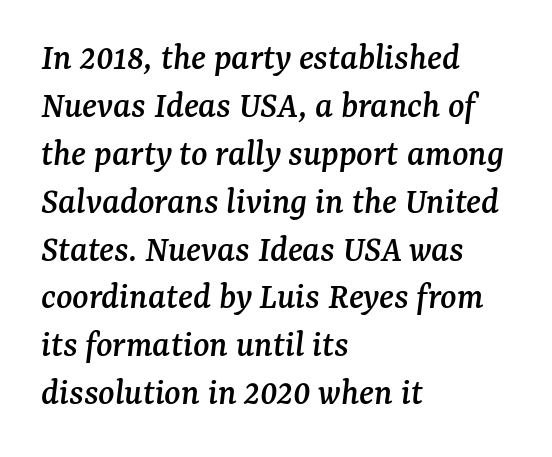
Q: Is the text italic (slanted)? A: Yes, it leans right by about 7 degrees.
Q: Is the typeface a serif or a sans-serif typeface? A: Serif.
Q: Is the text underlined? A: No.
Q: How is the paragraph aligned? A: Left-aligned.
Q: Is the spacing between letters normal or unusually wide? A: Normal.
Q: Is the spacing between lines tight, normal or loose? A: Normal.
Q: Width (condensed, normal, or wide)? A: Normal.
Q: Stroke contrast? A: Medium.
Q: x-height? A: Medium.
Q: Monospaced? A: No.
